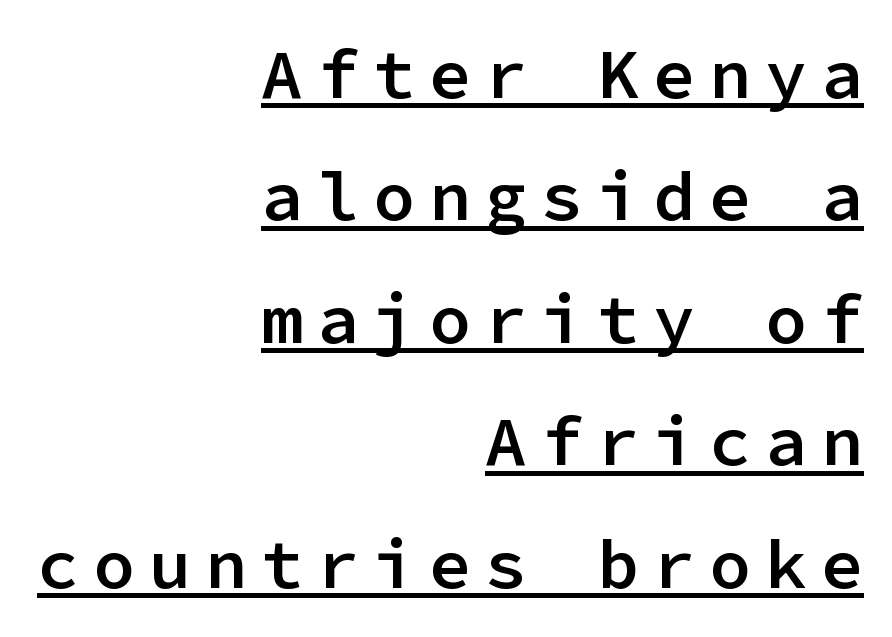
Q: Is the text bold? A: Semi-bold.
Q: Is the text italic (slanted)? A: No, it is upright.
Q: Is the typeface a serif or a sans-serif typeface? A: Sans-serif.
Q: Is the text underlined? A: Yes.
Q: How is the paragraph aligned? A: Right-aligned.
Q: Is the spacing between letters normal or unusually wide? A: Unusually wide.
Q: Width (condensed, normal, or wide)? A: Normal.
Q: Stroke contrast? A: Low.
Q: x-height? A: Medium.
Q: Monospaced? A: Yes.
